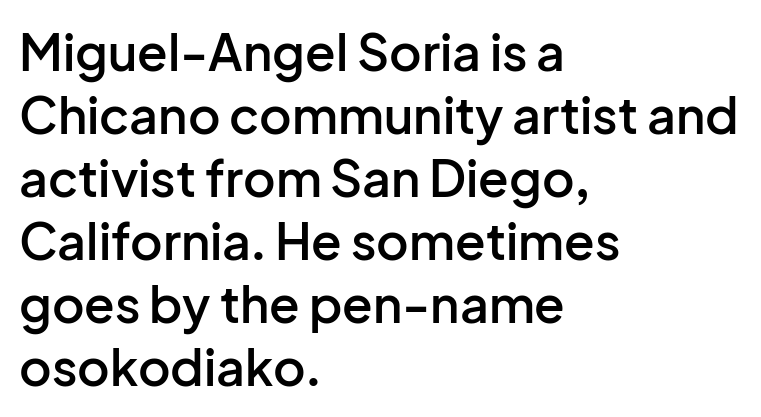
The image shows 50 px semibold sans-serif type, upright; set left-aligned, normal line spacing (1.26x), normal letter spacing, not underlined; low stroke contrast and a medium x-height.
